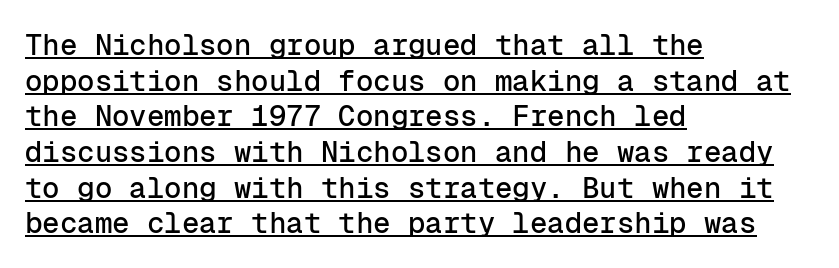
Somebody hit Ctrl+U on this one — the words are underlined. Default kerning and tracking; the words read as compact shapes. The type sits square on the baseline with zero lean. Line beginnings align vertically; line endings do not. Observe the absence of serifs on each vertical stroke in this sample. Each letter, wide or thin by design, is forced into the same width here.
